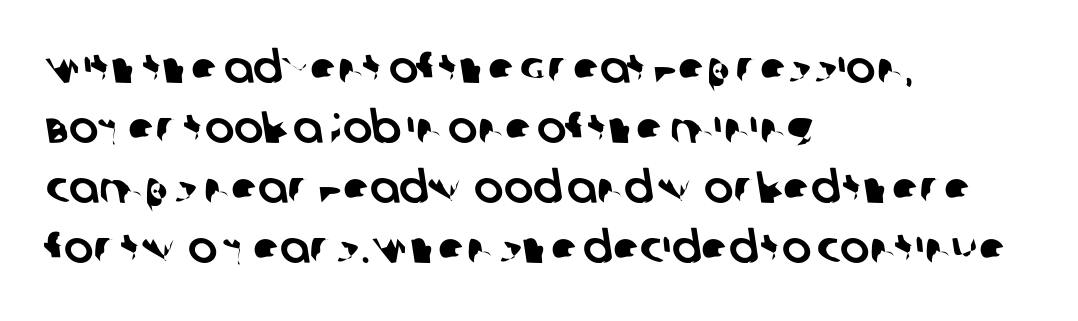
Q: Is the typeface a serif or a sans-serif typeface? A: Sans-serif.
Q: Is the text underlined? A: No.
Q: How is the paragraph aligned? A: Left-aligned.
Q: Is the spacing between letters normal or unusually wide? A: Normal.
Q: Is the spacing between lines tight, normal or loose? A: Normal.
Q: Width (condensed, normal, or wide)? A: Normal.
Q: Stroke contrast? A: Low.
Q: x-height? A: Large.
Q: Monospaced? A: No.
